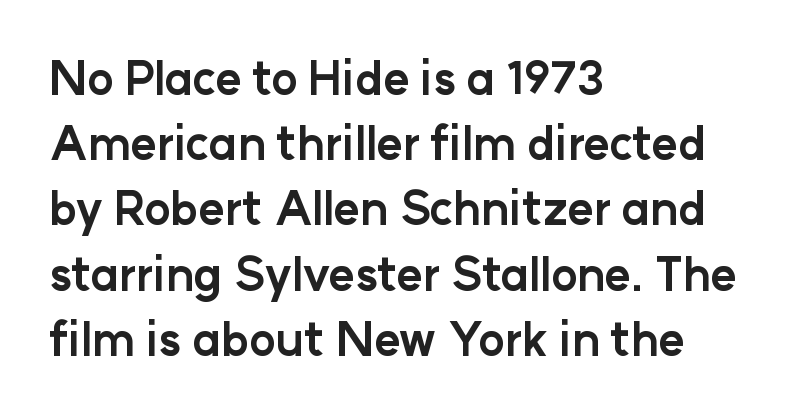
{"serif": "no", "italic": "no", "bold": "yes", "weight": "bold", "width": "normal", "stroke_contrast": "low", "x_height": "medium", "monospaced": "no", "underline": "no", "align": "left", "line_spacing": "normal", "line_spacing_ratio": 1.45, "letter_spacing": "normal", "letter_spacing_em": 0.0, "glyph_px": 45}
